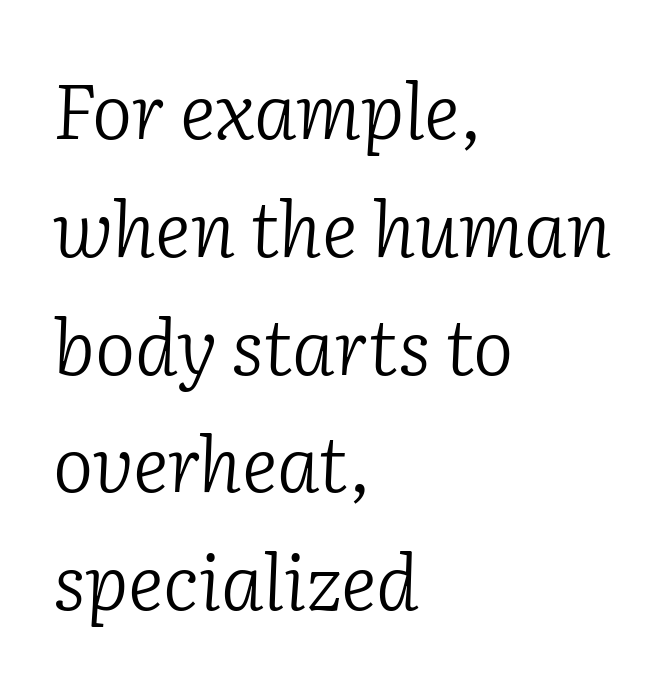
Q: Is the text bold? A: No.
Q: Is the text italic (slanted)? A: Yes, it leans right by about 2 degrees.
Q: Is the typeface a serif or a sans-serif typeface? A: Serif.
Q: Is the text underlined? A: No.
Q: How is the paragraph aligned? A: Left-aligned.
Q: Is the spacing between letters normal or unusually wide? A: Normal.
Q: Is the spacing between lines tight, normal or loose? A: Normal.
Q: Width (condensed, normal, or wide)? A: Normal.
Q: Stroke contrast? A: Low.
Q: x-height? A: Medium.
Q: Monospaced? A: No.
